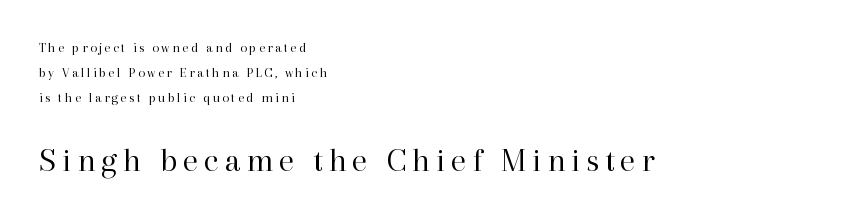
Is there any slant? The stems are plumb. The compositor pushed each line to the left boundary. A serif font was chosen for this passage. Look at the glyph heights: the lower group is clearly the bigger setting.
